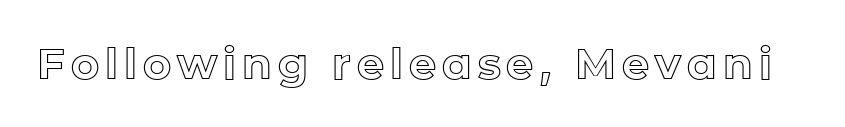
Q: Is the text italic (slanted)? A: No, it is upright.
Q: Is the text underlined? A: No.
Q: Width (condensed, normal, or wide)? A: Normal.
Q: x-height? A: Medium.
Q: Monospaced? A: No.
